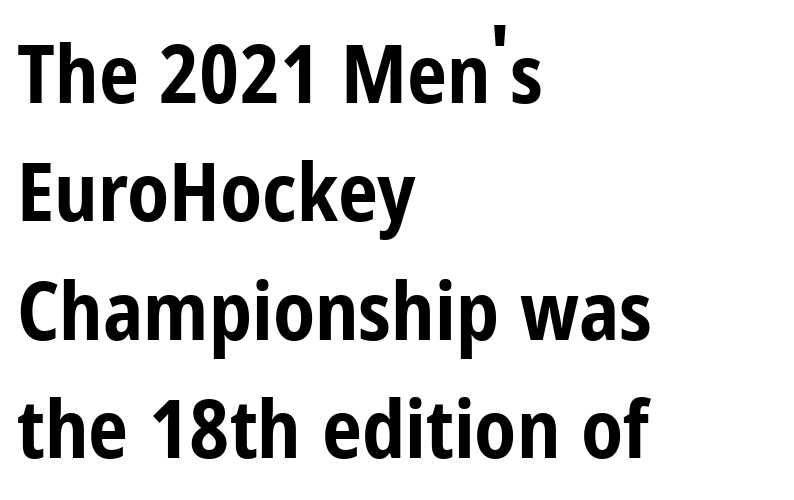
The image shows 80 px bold, condensed sans-serif type, upright; set left-aligned, normal line spacing (1.48x), normal letter spacing, not underlined; low stroke contrast and a medium x-height.
